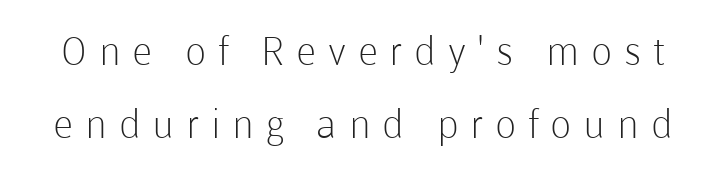
{"serif": "no", "italic": "no", "bold": "no", "weight": "light", "width": "normal", "stroke_contrast": "low", "x_height": "medium", "monospaced": "no", "underline": "no", "line_spacing_ratio": 1.87, "letter_spacing": "wide", "letter_spacing_em": 0.3, "glyph_px": 39}
